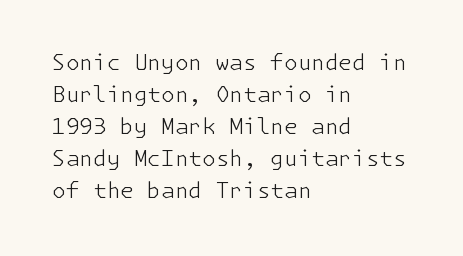
{"italic": "no", "bold": "no", "underline": "no", "align": "left", "line_spacing": "normal", "line_spacing_ratio": 1.46, "letter_spacing": "normal", "letter_spacing_em": 0.0, "glyph_px": 22}
